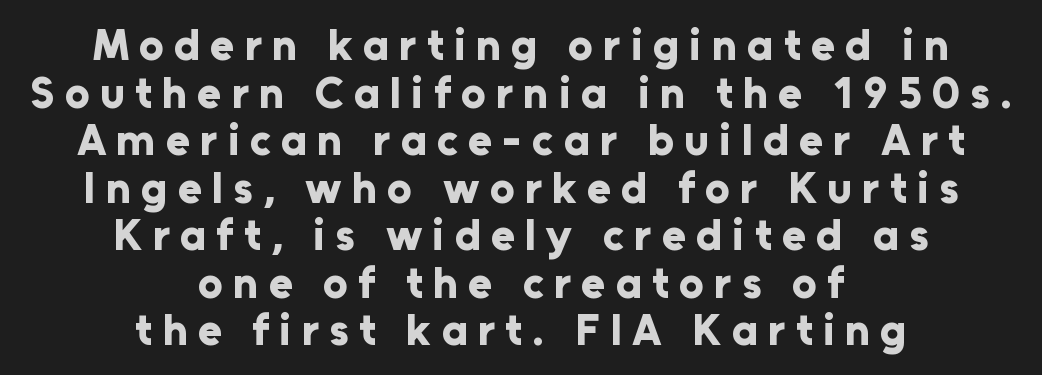
These lines are centered, leaving both edges ragged. The glyphs in this specimen are sans serif. The letters stand upright; this is a roman face. Does extra space separate the letters? Yes, quite a lot of it.
